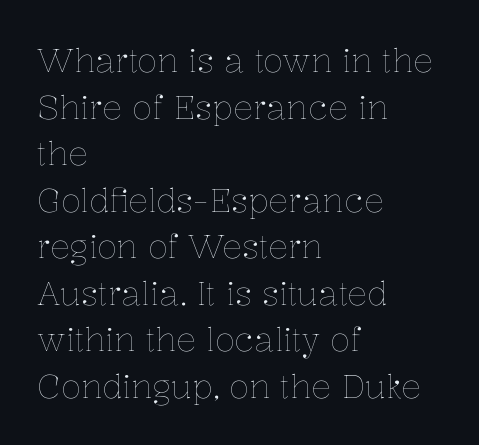
{"italic": "no", "bold": "no", "weight": "thin", "width": "normal", "stroke_contrast": "low", "x_height": "medium", "monospaced": "no", "underline": "no", "align": "left", "line_spacing": "normal", "line_spacing_ratio": 1.41, "letter_spacing": "normal", "letter_spacing_em": 0.0, "glyph_px": 33}
